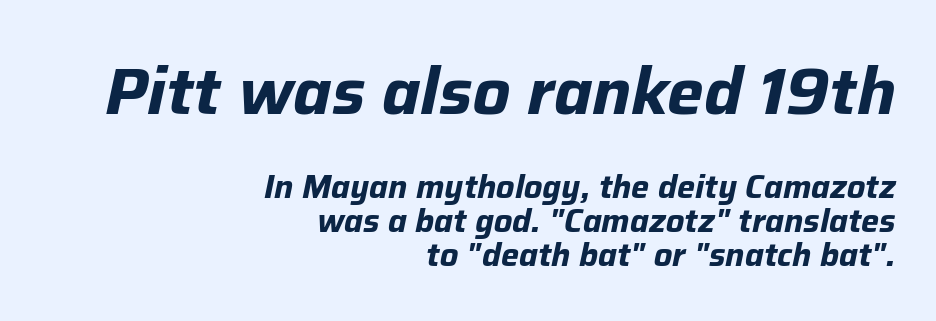
The letters advance in unequal steps, a hallmark of proportional type. Rows of type sit shoulder to shoulder in the vertical direction. Words float on clear page, feet unadorned. The font's italic variant was chosen for this text. If you drew a ruler down the right edge, every line would touch it. The gaps between neighbouring characters are ordinary and unremarkable.
